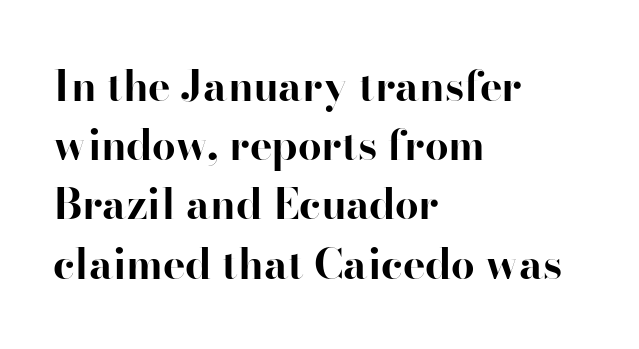
The rendering uses a moderate line-height, typical for paragraphs. The passage shown is typed in a proportional face where columns would drift. This sample is left-justified, so line endings fall wherever the words run out. Nobody touched the tracking dial on this one. These lines are composed in type with serifs. The passage shown is not underscored anywhere.
